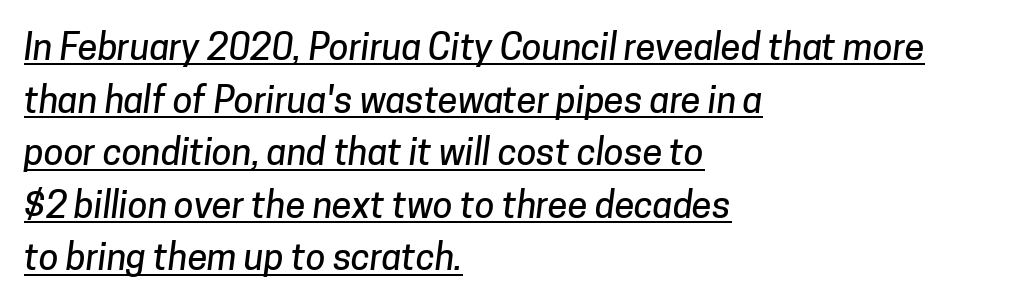
Caption: lettering with a line underneath. The rows are spaced the way most documents space them. Observe the ordinary spacing: letters are neighbours, not strangers. Where is the straight margin? On the left.
